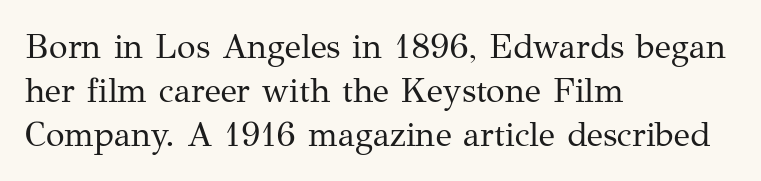
The image shows 34 px regular-weight serif type, upright; set left-aligned, normal line spacing (1.29x), normal letter spacing, not underlined; medium stroke contrast and a medium x-height.
